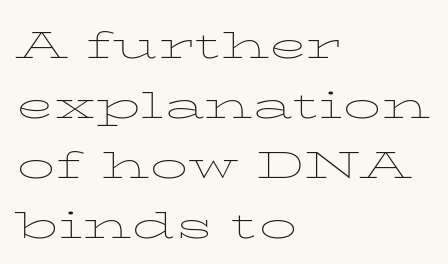
The image shows 50 px thin, wide type, upright; set left-aligned, line spacing 1.2x, normal letter spacing, not underlined; low stroke contrast and a medium x-height.
